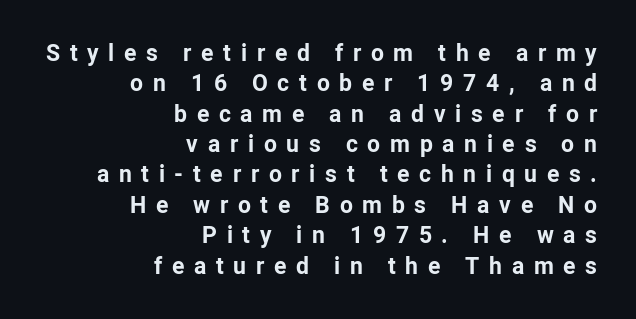
{"italic": "no", "bold": "yes", "underline": "no", "align": "right", "line_spacing": "normal", "line_spacing_ratio": 1.32, "letter_spacing": "wide", "letter_spacing_em": 0.42, "glyph_px": 23}
